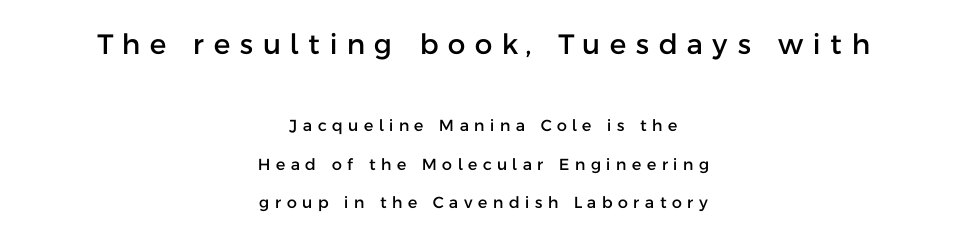
The image shows 28 px sans-serif type, upright; set centered, loose line spacing (2.39x), unusually wide letter spacing (+0.34 em), not underlined; the first (top) block is 1.75x larger; low stroke contrast and a medium x-height.
